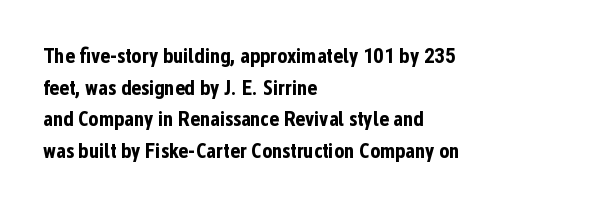
Q: Is the text bold? A: Yes.
Q: Is the text italic (slanted)? A: No, it is upright.
Q: Is the text underlined? A: No.
Q: How is the paragraph aligned? A: Left-aligned.
Q: Is the spacing between letters normal or unusually wide? A: Normal.
Q: Is the spacing between lines tight, normal or loose? A: Normal.
